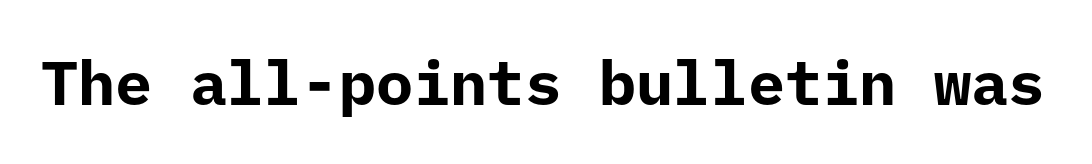
The image shows 62 px bold sans-serif type, upright, monospaced; set normal letter spacing, not underlined; low stroke contrast and a medium x-height.
